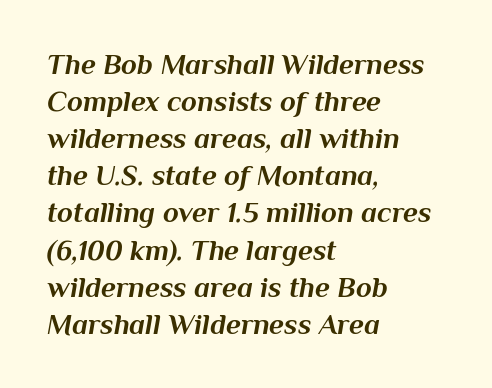
The image shows 29 px bold type, italic (leaning right); set left-aligned, normal line spacing (1.28x), normal letter spacing, not underlined; medium stroke contrast and a medium x-height.
